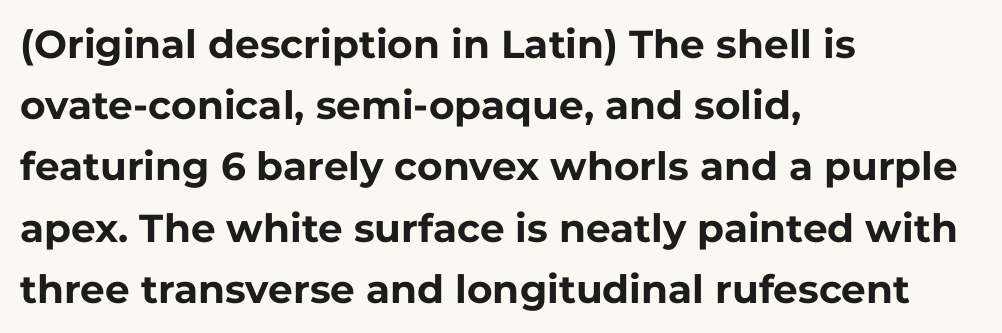
The image shows 39 px bold sans-serif type, upright; set left-aligned, normal line spacing (1.57x), normal letter spacing, not underlined; low stroke contrast and a medium x-height.
